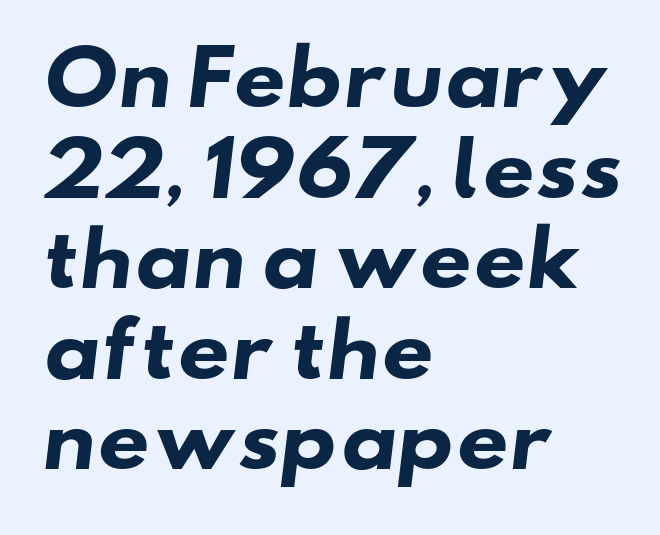
Q: Is the text bold? A: Yes.
Q: Is the typeface a serif or a sans-serif typeface? A: Sans-serif.
Q: Is the text underlined? A: No.
Q: How is the paragraph aligned? A: Left-aligned.
Q: Is the spacing between letters normal or unusually wide? A: Normal.
Q: Width (condensed, normal, or wide)? A: Wide.
Q: Stroke contrast? A: Low.
Q: x-height? A: Small.
Q: Monospaced? A: No.
